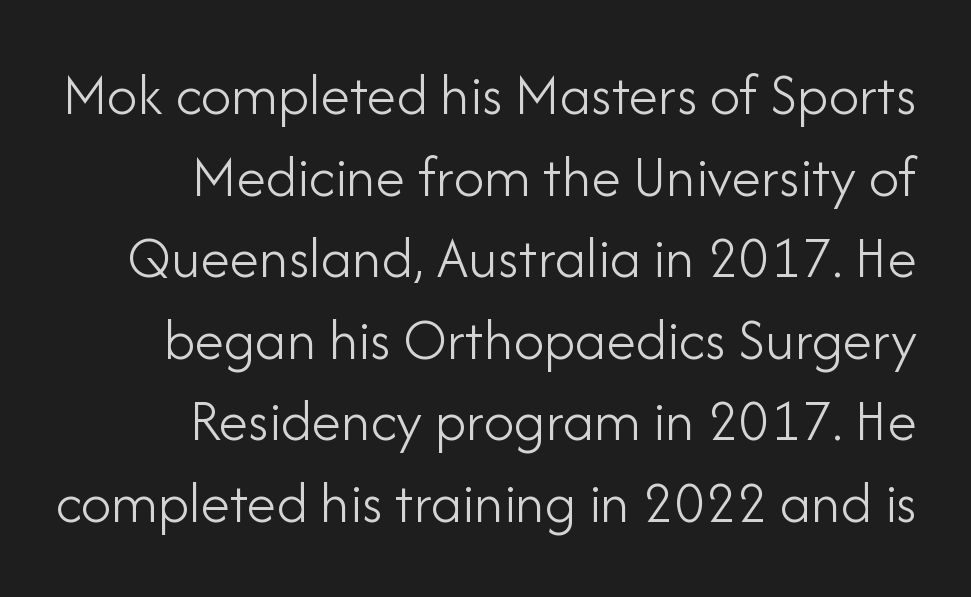
The image shows 60 px light sans-serif type, upright; set right-aligned, normal line spacing (1.36x), normal letter spacing, not underlined; low stroke contrast and a small x-height.
